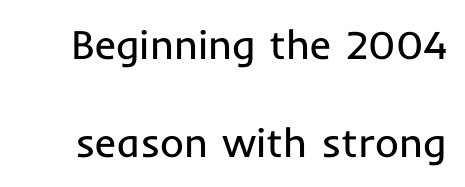
Honestly, there is no underline to notice here at all. How would I describe the line gaps? Wide and relaxed. Unlike a traditional serif, this face leaves its strokes unadorned. The letters advance in unequal steps, a hallmark of proportional type.
